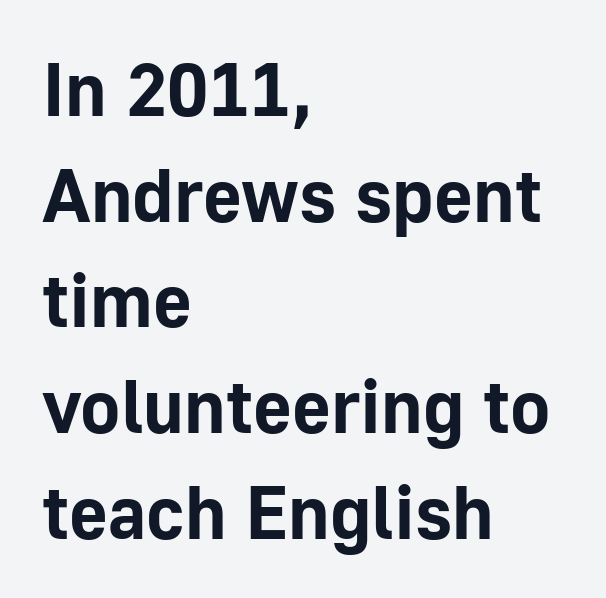
Q: Is the text bold? A: Yes.
Q: Is the text italic (slanted)? A: No, it is upright.
Q: Is the typeface a serif or a sans-serif typeface? A: Sans-serif.
Q: Is the text underlined? A: No.
Q: How is the paragraph aligned? A: Left-aligned.
Q: Is the spacing between letters normal or unusually wide? A: Normal.
Q: Is the spacing between lines tight, normal or loose? A: Normal.
Q: Width (condensed, normal, or wide)? A: Normal.
Q: Stroke contrast? A: Low.
Q: x-height? A: Medium.
Q: Monospaced? A: No.
